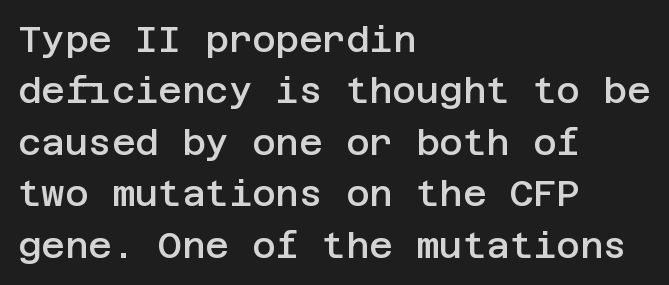
Q: Is the text bold? A: Semi-bold.
Q: Is the text italic (slanted)? A: No, it is upright.
Q: Is the typeface a serif or a sans-serif typeface? A: Sans-serif.
Q: Is the text underlined? A: No.
Q: How is the paragraph aligned? A: Left-aligned.
Q: Is the spacing between letters normal or unusually wide? A: Normal.
Q: Is the spacing between lines tight, normal or loose? A: Normal.
Q: Width (condensed, normal, or wide)? A: Normal.
Q: Stroke contrast? A: Low.
Q: x-height? A: Large.
